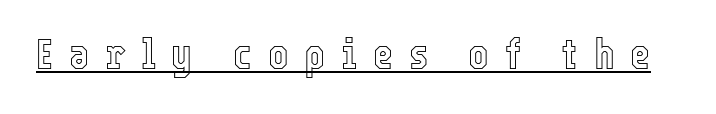
Q: Is the text italic (slanted)? A: No, it is upright.
Q: Is the text underlined? A: Yes.
Q: Is the spacing between letters normal or unusually wide? A: Unusually wide.
Q: Width (condensed, normal, or wide)? A: Condensed.
Q: x-height? A: Medium.
Q: Monospaced? A: No.
